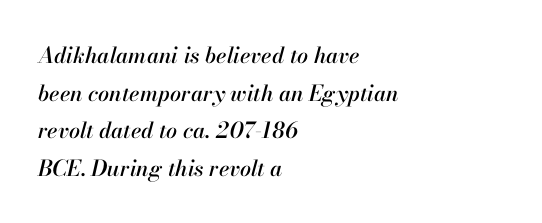
The image shows 22 px text type, italic (leaning right); set left-aligned, line spacing 1.71x, normal letter spacing, not underlined.
